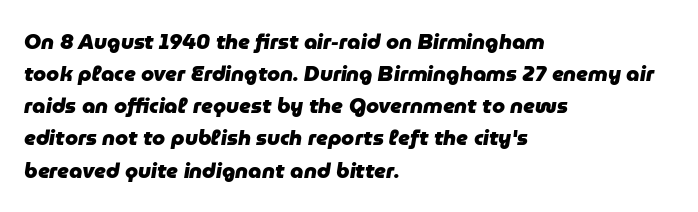
The image shows 21 px bold type, italic (leaning right); set left-aligned, normal line spacing (1.53x), normal letter spacing, not underlined.
